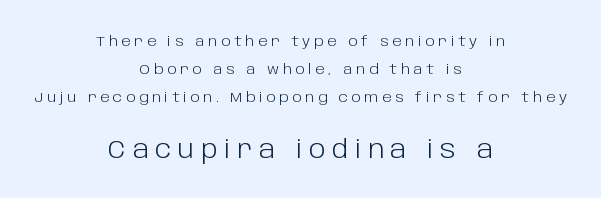
{"italic": "no", "bold": "no", "underline": "no", "align": "center", "line_spacing": "loose", "line_spacing_ratio": 1.99, "letter_spacing": "wide", "letter_spacing_em": 0.27, "larger_block": "second", "size_ratio": 1.79, "glyph_px": 25}
